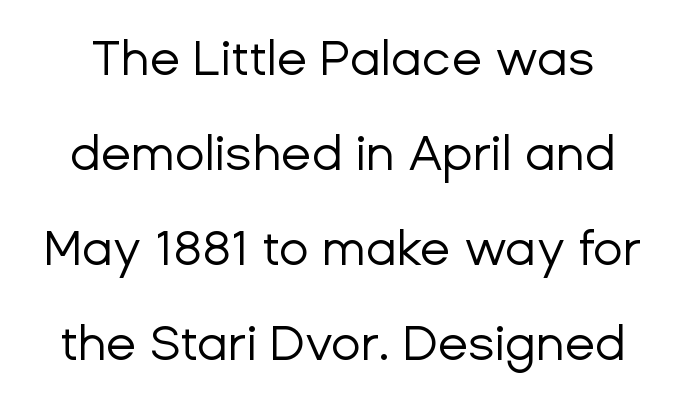
Observe the absence of serifs on each vertical stroke in this sample. This block would shrink considerably if given ordinary leading; it's expanded now. Every stem runs plumb, perpendicular to the baseline. The strokes are not fattened; the text isn't bold. The zone under the glyphs is completely vacant.
